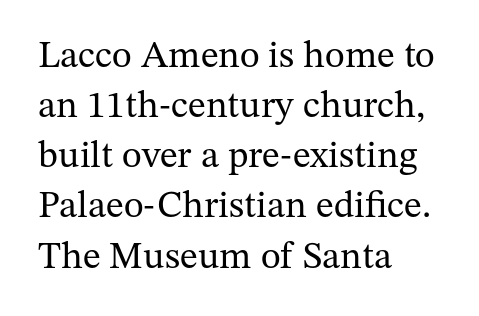
The image shows 38 px regular-weight serif type, upright; set left-aligned, normal line spacing (1.32x), normal letter spacing, not underlined; medium stroke contrast and a medium x-height.
